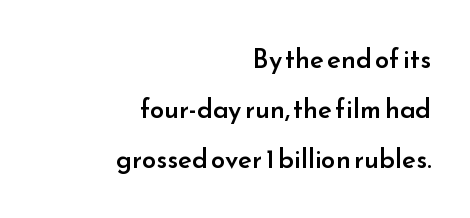
Short and long lines alike share a common ending point at right. A typesetter would call this leading open, well beyond the default. The foot of each line stays bare and open. Nothing unusual about the tracking: characters are spaced as the font intends. In terms of posture, this sample is upright. Slightly chunky letters — semibold, I'd say, not full bold.
